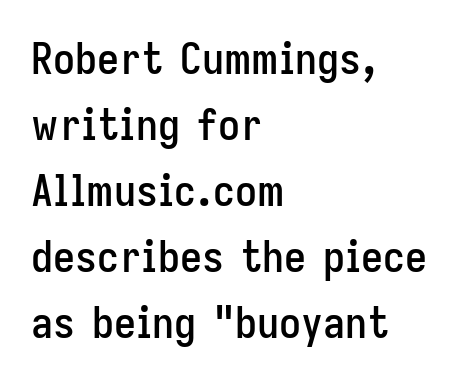
The image shows 44 px condensed sans-serif type, upright; set left-aligned, normal line spacing (1.5x), normal letter spacing, not underlined; low stroke contrast and a medium x-height.
